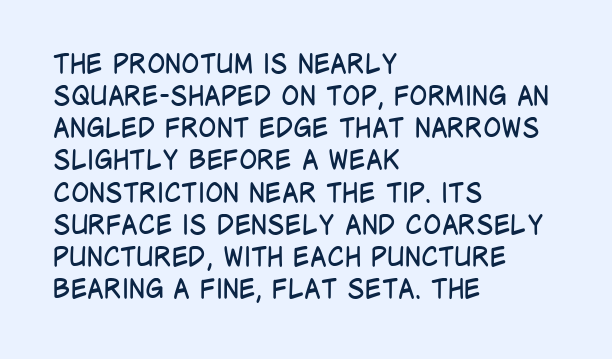
Check under the words: just untouched page. Observe the ordinary spacing: letters are neighbours, not strangers. Stems and bowls with no extra thickness — not bold. The ragged edge is on the right, which tells us the setting is flush left.
